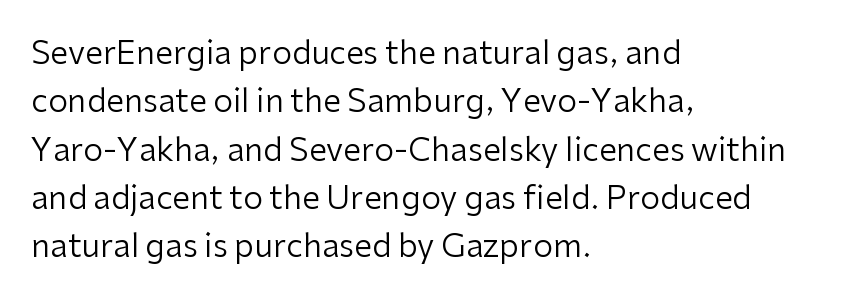
The image shows 32 px regular-weight sans-serif type, upright; set left-aligned, normal line spacing (1.51x), normal letter spacing, not underlined; low stroke contrast and a medium x-height.
